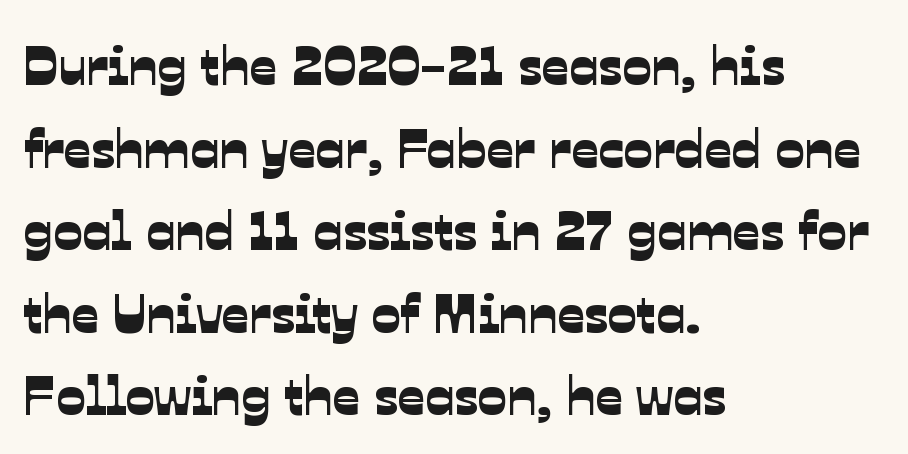
{"serif": "no", "width": "normal", "stroke_contrast": "low", "x_height": "medium", "monospaced": "no", "underline": "no", "align": "left", "line_spacing": "normal", "line_spacing_ratio": 1.53, "letter_spacing": "normal", "letter_spacing_em": 0.0, "glyph_px": 54}
